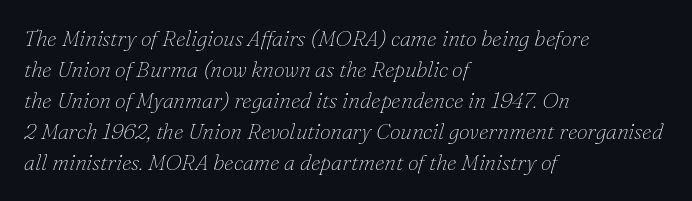
Summary of vertical rhythm: regular, with standard interline spacing. The lettering tilts uniformly, giving the passage an italic look. Short and long lines alike share a common starting point at left. The weight would be labelled regular, book, light, or lighter still. Tracking value appears to be zero — textbook default spacing.
